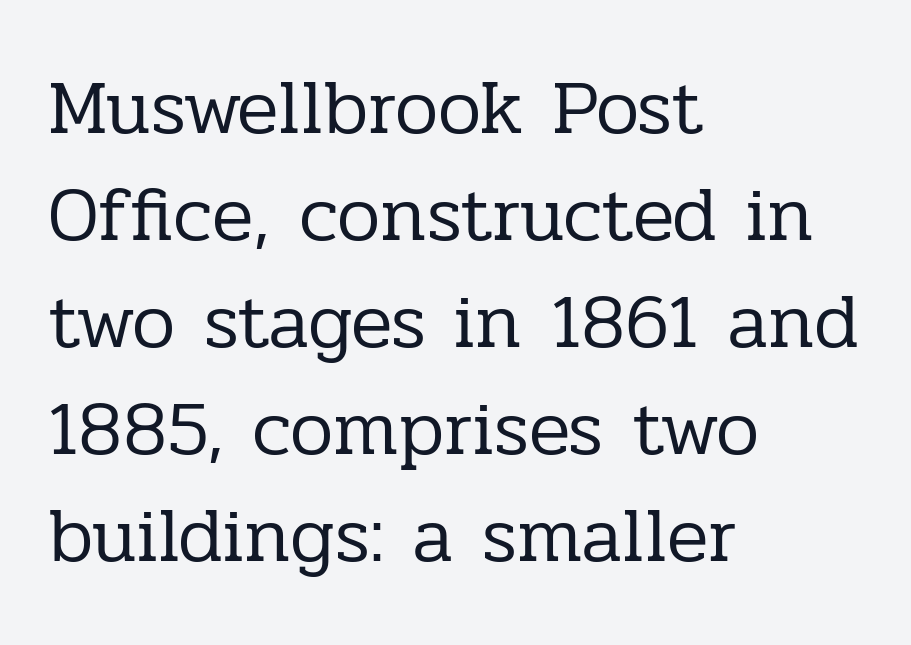
Q: Is the text bold? A: No.
Q: Is the text italic (slanted)? A: No, it is upright.
Q: Is the typeface a serif or a sans-serif typeface? A: Serif.
Q: Is the text underlined? A: No.
Q: How is the paragraph aligned? A: Left-aligned.
Q: Is the spacing between letters normal or unusually wide? A: Normal.
Q: Is the spacing between lines tight, normal or loose? A: Normal.
Q: Width (condensed, normal, or wide)? A: Normal.
Q: Stroke contrast? A: Low.
Q: x-height? A: Medium.
Q: Monospaced? A: No.
